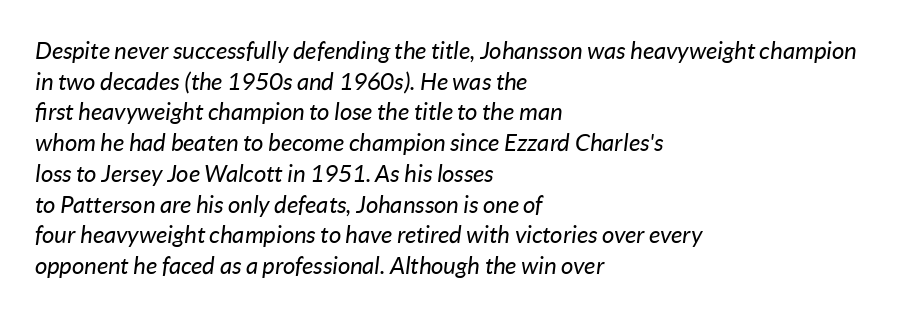
The image shows 24 px text type, italic (leaning right); set left-aligned, normal line spacing (1.28x), normal letter spacing, not underlined.
